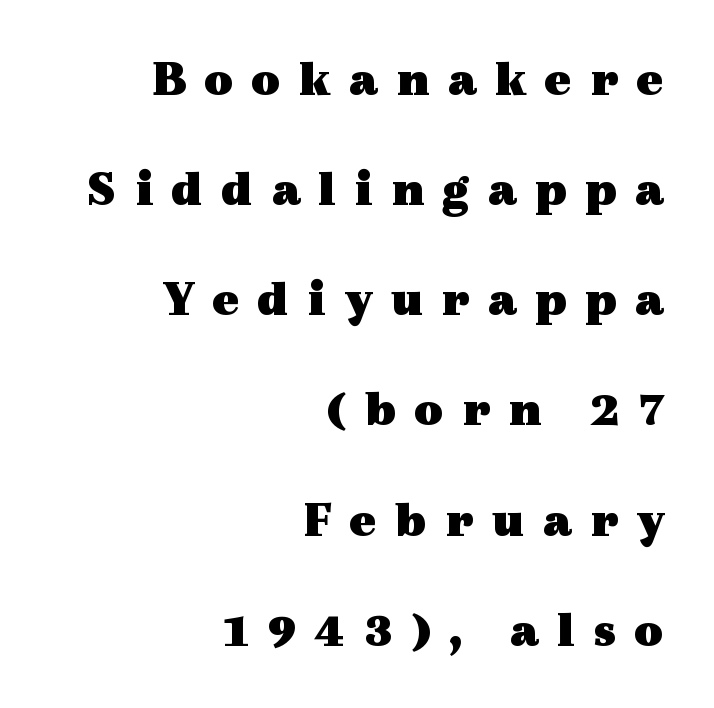
{"serif": "yes", "italic": "no", "bold": "yes", "weight": "heavy", "width": "wide", "x_height": "medium", "monospaced": "no", "underline": "no", "align": "right", "line_spacing": "loose", "line_spacing_ratio": 2.16, "letter_spacing": "wide", "letter_spacing_em": 0.35, "glyph_px": 51}
